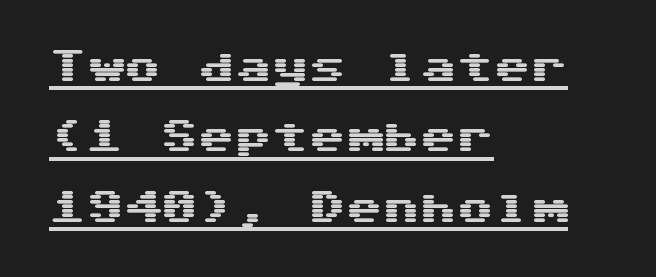
Q: Is the text italic (slanted)? A: No, it is upright.
Q: Is the typeface a serif or a sans-serif typeface? A: Sans-serif.
Q: Is the text underlined? A: Yes.
Q: How is the paragraph aligned? A: Left-aligned.
Q: Is the spacing between letters normal or unusually wide? A: Normal.
Q: Is the spacing between lines tight, normal or loose? A: Loose.
Q: Width (condensed, normal, or wide)? A: Wide.
Q: Stroke contrast? A: Medium.
Q: x-height? A: Medium.
